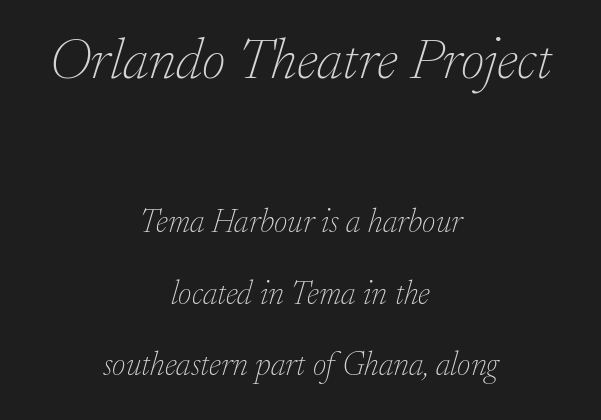
The image shows 58 px thin serif type, italic (leaning right); set centered, loose line spacing (2.17x), normal letter spacing, not underlined; the first (top) block is 1.76x larger; low stroke contrast and a small x-height.
